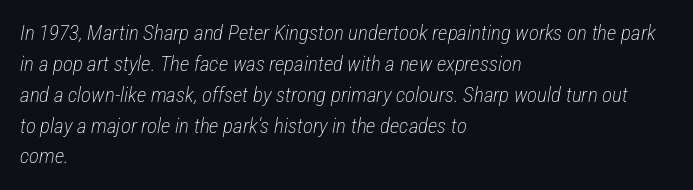
Q: Is the text bold? A: No.
Q: Is the text italic (slanted)? A: Yes, it leans right by about 12 degrees.
Q: Is the text underlined? A: No.
Q: How is the paragraph aligned? A: Left-aligned.
Q: Is the spacing between letters normal or unusually wide? A: Normal.
Q: Is the spacing between lines tight, normal or loose? A: Normal.
